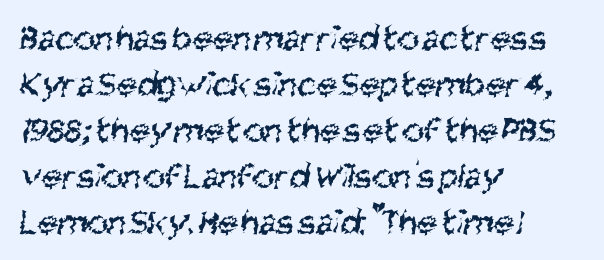
The image shows 37 px regular-weight, condensed sans-serif type; set left-aligned, line spacing 1.24x, normal letter spacing, not underlined; medium stroke contrast and a large x-height.
